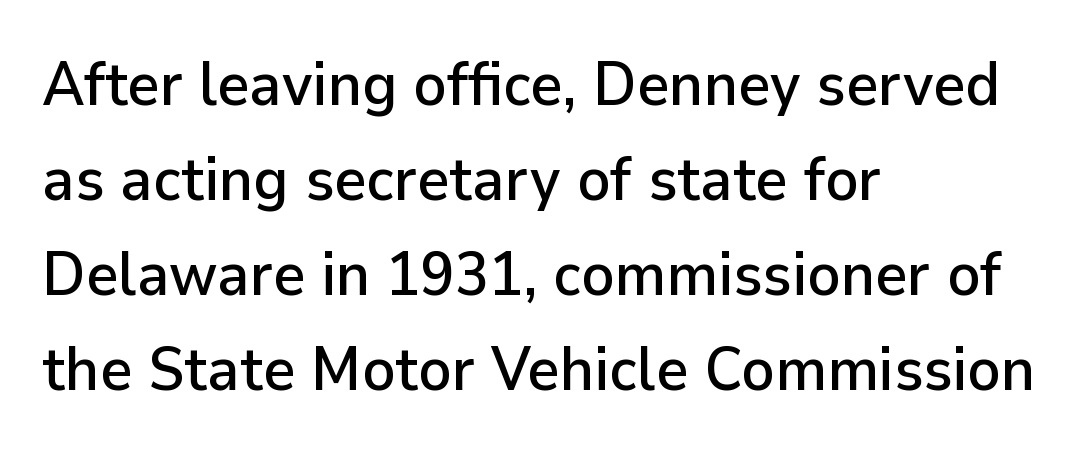
The image shows 62 px sans-serif type, upright; set left-aligned, normal line spacing (1.53x), normal letter spacing, not underlined; low stroke contrast and a medium x-height.
